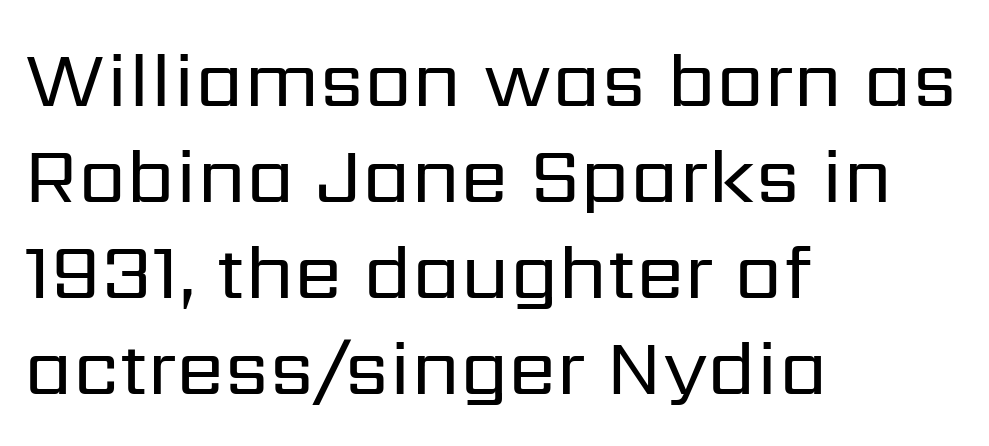
The image shows 78 px regular-weight sans-serif type, upright; set left-aligned, line spacing 1.23x, normal letter spacing, not underlined; low stroke contrast and a medium x-height.
